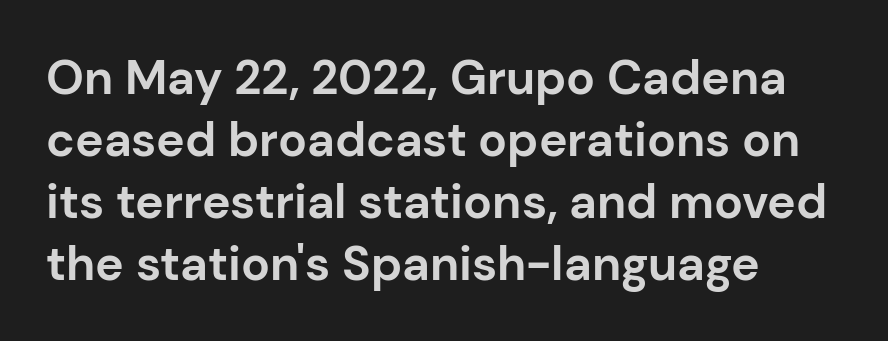
{"serif": "no", "italic": "no", "bold": "yes", "weight": "bold", "width": "normal", "stroke_contrast": "low", "x_height": "medium", "monospaced": "no", "underline": "no", "align": "left", "line_spacing": "normal", "line_spacing_ratio": 1.29, "letter_spacing": "normal", "letter_spacing_em": 0.0, "glyph_px": 48}
